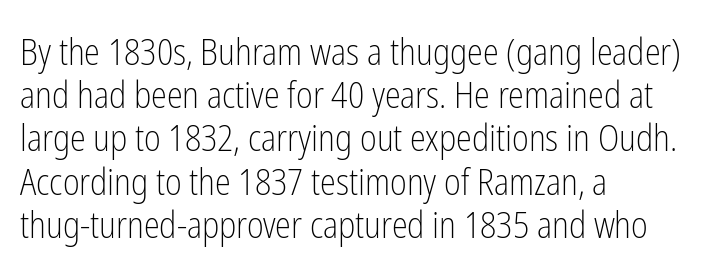
The image shows 36 px light, condensed sans-serif type, upright; set left-aligned, line spacing 1.2x, normal letter spacing, not underlined; low stroke contrast and a medium x-height.
